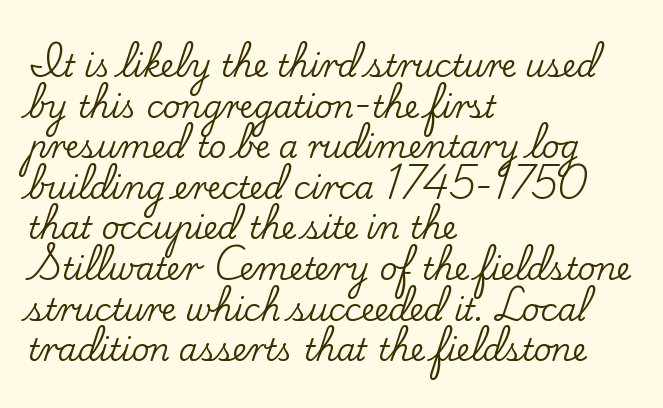
The image shows 31 px serif type; set left-aligned, normal line spacing (1.31x), normal letter spacing, not underlined; low stroke contrast and a small x-height.
